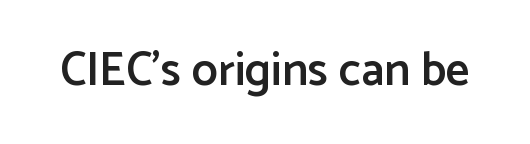
{"serif": "no", "italic": "no", "bold": "semi", "weight": "semibold", "width": "normal", "stroke_contrast": "low", "x_height": "medium", "monospaced": "no", "underline": "no", "letter_spacing": "normal", "letter_spacing_em": 0.0, "glyph_px": 47}
